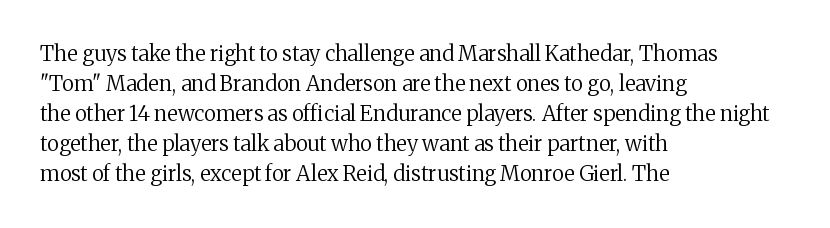
{"italic": "no", "bold": "no", "underline": "no", "align": "left", "line_spacing": "normal", "line_spacing_ratio": 1.43, "letter_spacing": "normal", "letter_spacing_em": 0.0, "glyph_px": 21}
